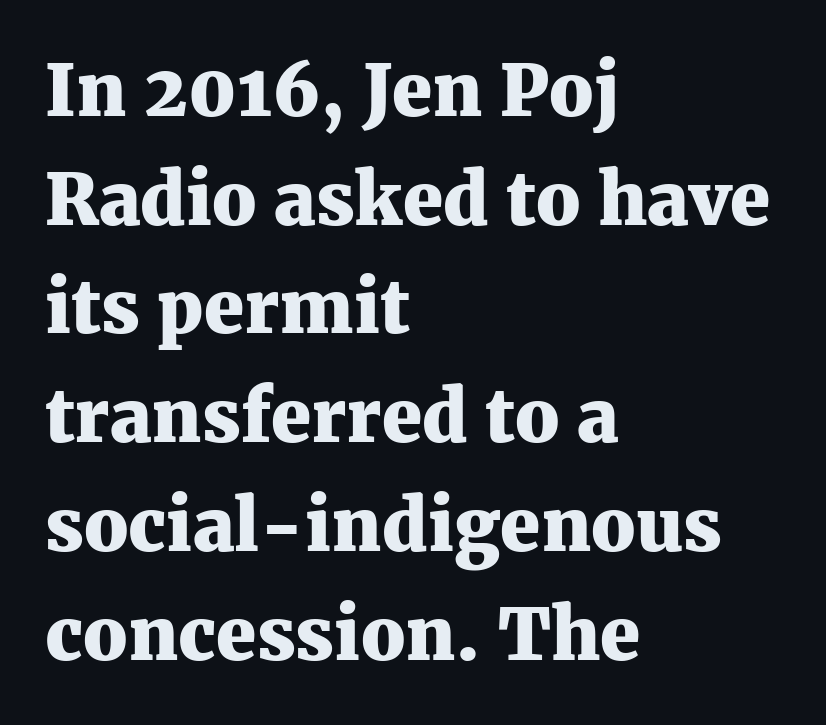
{"serif": "yes", "italic": "no", "bold": "yes", "weight": "heavy", "width": "normal", "stroke_contrast": "medium", "x_height": "medium", "monospaced": "no", "underline": "no", "align": "left", "line_spacing": "normal", "line_spacing_ratio": 1.51, "letter_spacing": "normal", "letter_spacing_em": 0.0, "glyph_px": 72}
